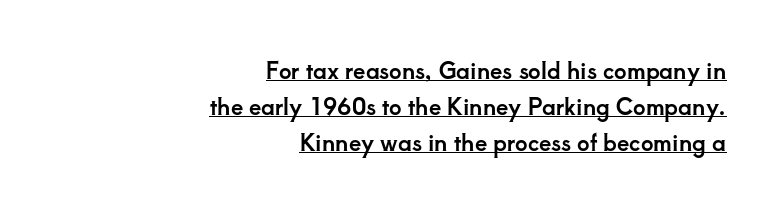
{"italic": "no", "underline": "yes", "align": "right", "line_spacing": "normal", "line_spacing_ratio": 1.64, "letter_spacing": "normal", "letter_spacing_em": 0.0, "glyph_px": 22}
